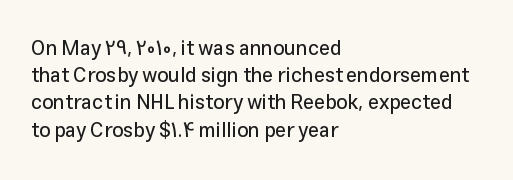
Q: Is the text italic (slanted)? A: No, it is upright.
Q: Is the text underlined? A: No.
Q: How is the paragraph aligned? A: Left-aligned.
Q: Is the spacing between letters normal or unusually wide? A: Normal.
Q: Is the spacing between lines tight, normal or loose? A: Normal.
